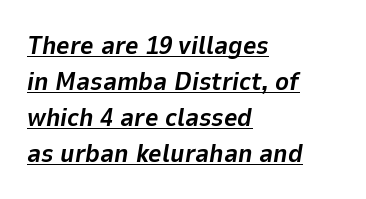
The image shows 26 px bold type, italic (leaning right); set left-aligned, normal line spacing (1.38x), normal letter spacing, underlined.
